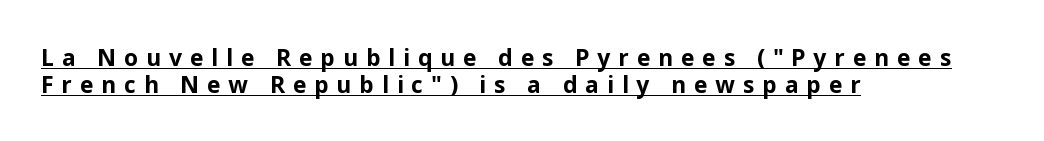
Q: Is the text bold? A: Yes.
Q: Is the text italic (slanted)? A: No, it is upright.
Q: Is the text underlined? A: Yes.
Q: How is the paragraph aligned? A: Left-aligned.
Q: Is the spacing between letters normal or unusually wide? A: Unusually wide.
